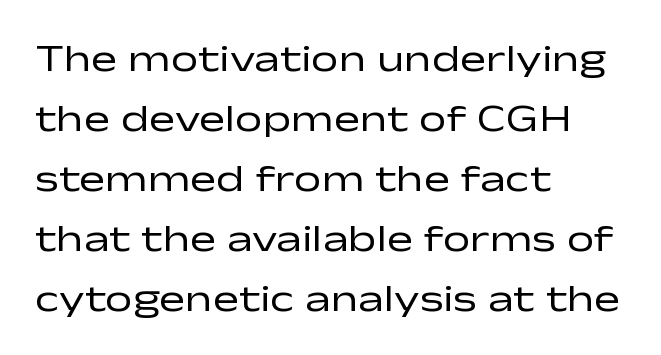
{"serif": "no", "italic": "no", "bold": "no", "weight": "regular", "width": "wide", "stroke_contrast": "low", "x_height": "medium", "monospaced": "no", "underline": "no", "align": "left", "line_spacing": "normal", "line_spacing_ratio": 1.54, "letter_spacing": "normal", "letter_spacing_em": 0.0, "glyph_px": 39}
